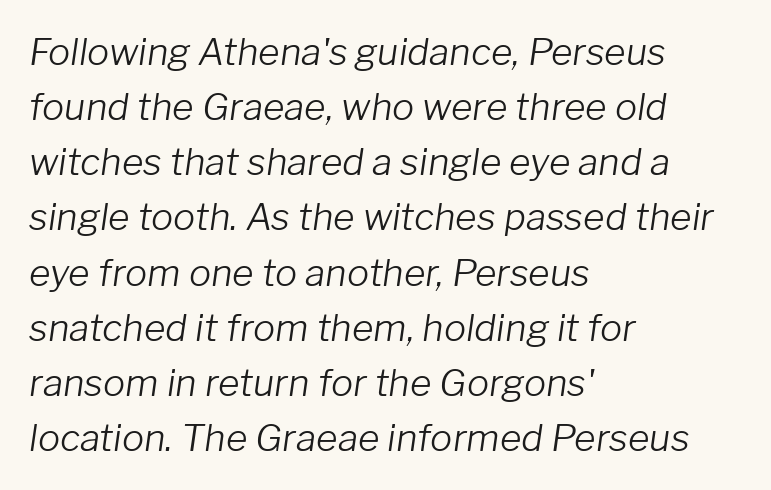
Q: Is the text bold? A: No.
Q: Is the text italic (slanted)? A: Yes, it leans right by about 8 degrees.
Q: Is the text underlined? A: No.
Q: How is the paragraph aligned? A: Left-aligned.
Q: Is the spacing between letters normal or unusually wide? A: Normal.
Q: Is the spacing between lines tight, normal or loose? A: Normal.
Q: Width (condensed, normal, or wide)? A: Normal.
Q: Stroke contrast? A: Low.
Q: x-height? A: Medium.
Q: Monospaced? A: No.
